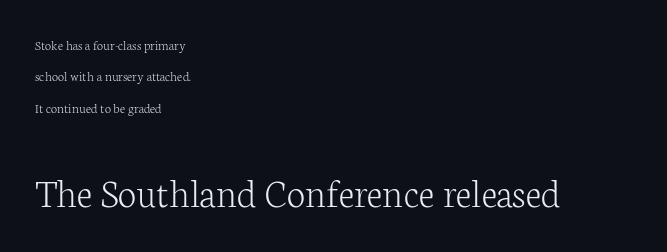
{"serif": "yes", "italic": "no", "bold": "no", "weight": "light", "width": "normal", "stroke_contrast": "low", "x_height": "medium", "monospaced": "no", "underline": "no", "align": "left", "line_spacing": "loose", "line_spacing_ratio": 2.24, "letter_spacing": "normal", "letter_spacing_em": 0.0, "larger_block": "second", "size_ratio": 3.0, "glyph_px": 42}
